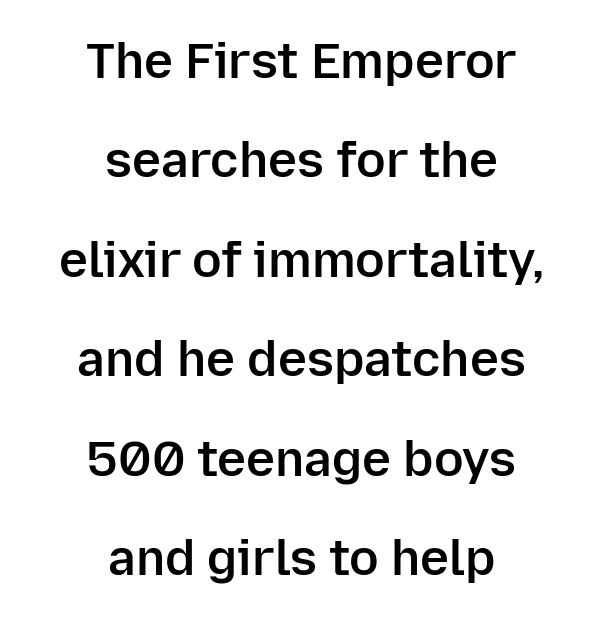
Q: Is the text bold? A: Semi-bold.
Q: Is the text italic (slanted)? A: No, it is upright.
Q: Is the typeface a serif or a sans-serif typeface? A: Sans-serif.
Q: Is the text underlined? A: No.
Q: How is the paragraph aligned? A: Centered.
Q: Is the spacing between letters normal or unusually wide? A: Normal.
Q: Is the spacing between lines tight, normal or loose? A: Loose.
Q: Width (condensed, normal, or wide)? A: Normal.
Q: Stroke contrast? A: Low.
Q: x-height? A: Medium.
Q: Monospaced? A: No.
